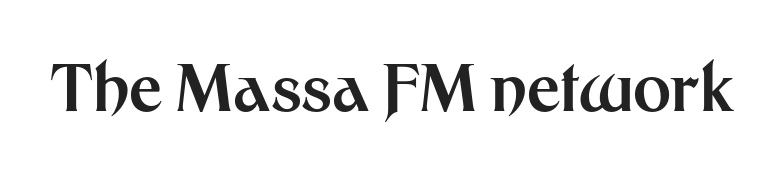
The image shows 65 px bold sans-serif type, upright; set normal letter spacing, not underlined; medium stroke contrast and a medium x-height.
